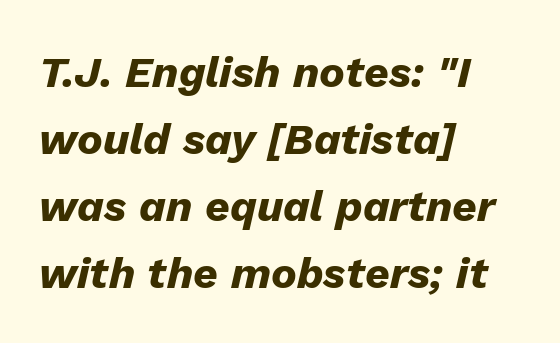
The image shows 43 px heavy type, italic (leaning right); set left-aligned, normal line spacing (1.56x), normal letter spacing, not underlined; low stroke contrast and a medium x-height.
